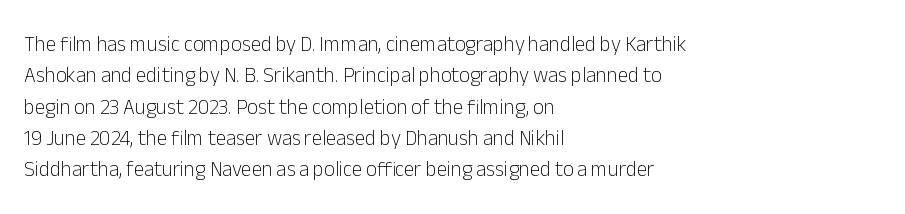
The image shows 21 px text type, upright; set left-aligned, normal line spacing (1.49x), normal letter spacing, not underlined.
